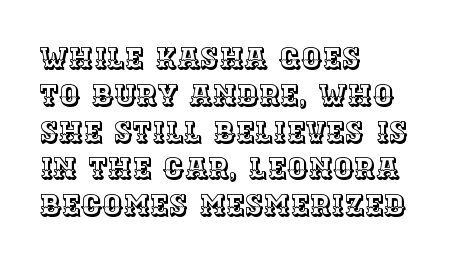
{"italic": "no", "width": "normal", "x_height": "large", "monospaced": "no", "underline": "no", "align": "left", "line_spacing": "normal", "line_spacing_ratio": 1.27, "letter_spacing": "normal", "letter_spacing_em": 0.0, "glyph_px": 29}
